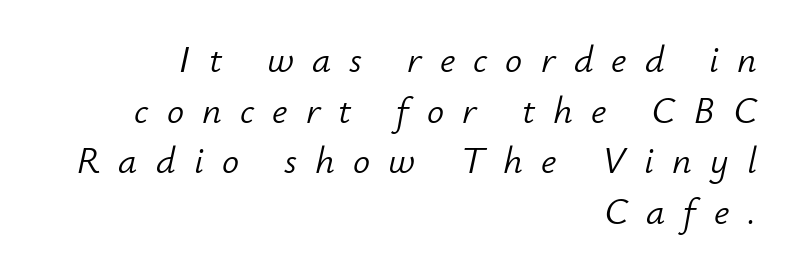
Q: Is the text bold? A: No.
Q: Is the text italic (slanted)? A: Yes, it leans right by about 12 degrees.
Q: Is the text underlined? A: No.
Q: How is the paragraph aligned? A: Right-aligned.
Q: Is the spacing between letters normal or unusually wide? A: Unusually wide.
Q: Is the spacing between lines tight, normal or loose? A: Normal.
Q: Width (condensed, normal, or wide)? A: Normal.
Q: Stroke contrast? A: Low.
Q: x-height? A: Small.
Q: Monospaced? A: No.
